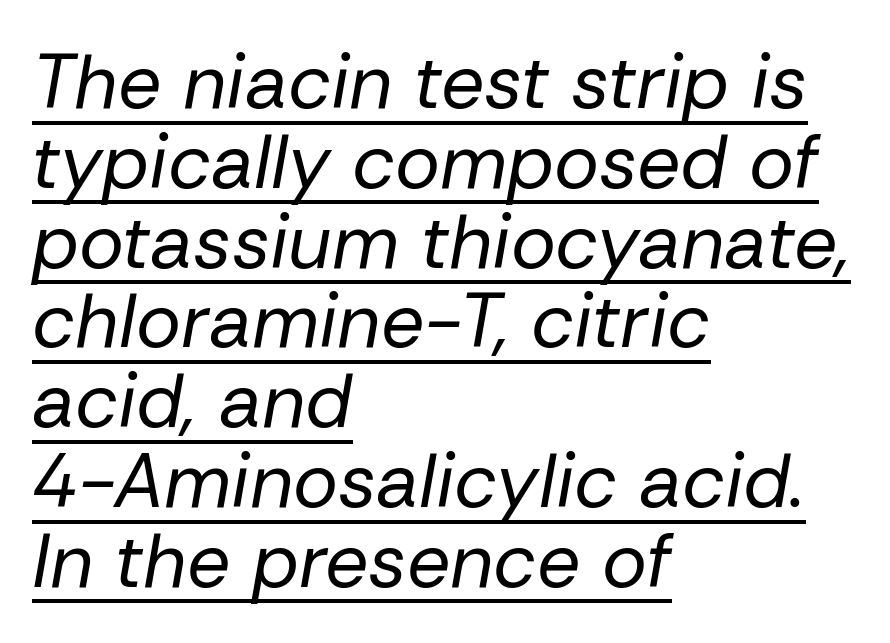
The image shows 76 px regular-weight type, italic (leaning right); set left-aligned, tight line spacing (1.05x), normal letter spacing, underlined; low stroke contrast and a medium x-height.
